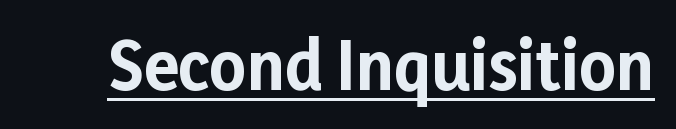
Look at the tracking — it's just the regular setting, nothing added. Underlining? Definitely there. Observe the absence of serifs on each vertical stroke in this sample. Vertical strokes here are truly vertical.
